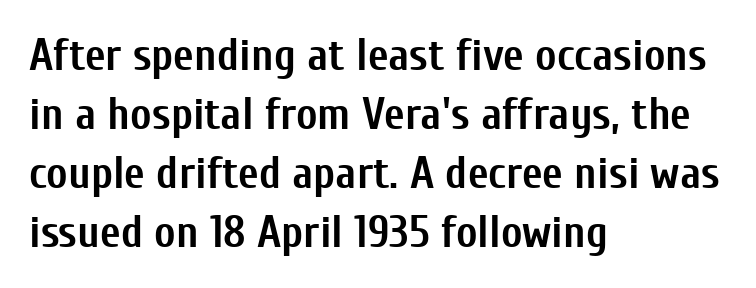
Do the characters align in a grid? No, the font is proportional. It's the straight-up-and-down kind of type. The gaps between neighbouring characters are ordinary and unremarkable. The face used here has the dense, thick strokes of a bold.
